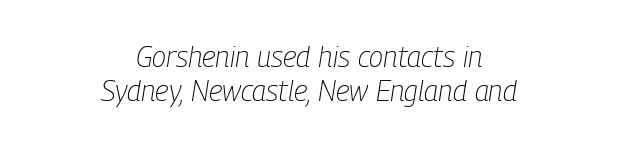
{"italic": "yes", "lean": "right", "slant_degrees": 9, "bold": "no", "weight": "light", "width": "condensed", "stroke_contrast": "low", "x_height": "medium", "monospaced": "no", "underline": "no", "align": "center", "line_spacing_ratio": 1.16, "letter_spacing": "normal", "letter_spacing_em": 0.0, "glyph_px": 29}
